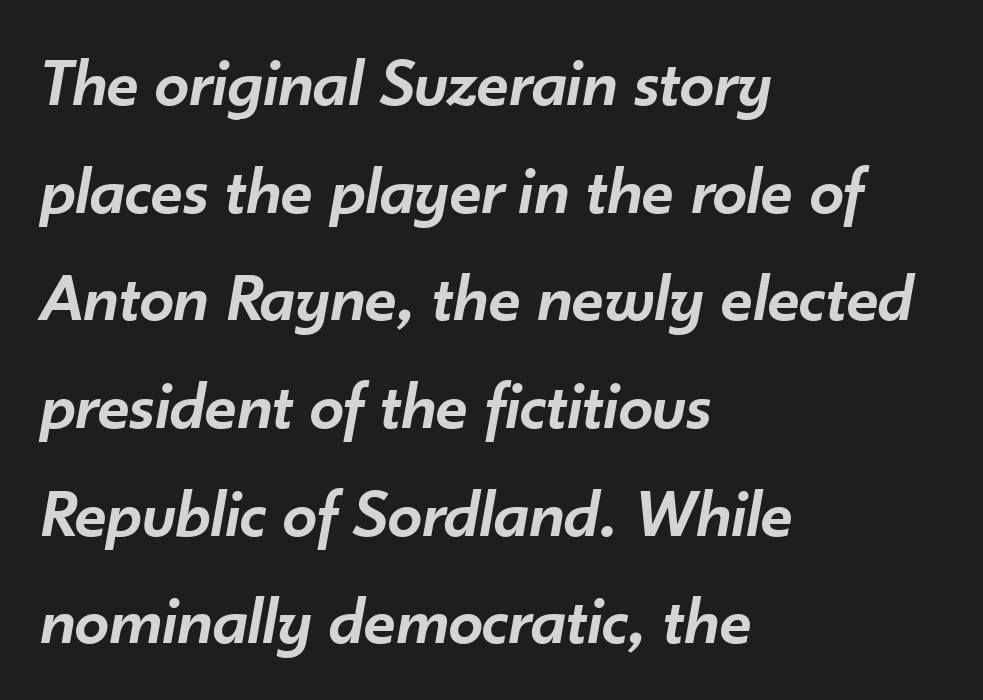
Q: Is the text bold? A: Semi-bold.
Q: Is the text italic (slanted)? A: Yes, it leans right by about 10 degrees.
Q: Is the text underlined? A: No.
Q: How is the paragraph aligned? A: Left-aligned.
Q: Is the spacing between letters normal or unusually wide? A: Normal.
Q: Is the spacing between lines tight, normal or loose? A: Normal.
Q: Width (condensed, normal, or wide)? A: Normal.
Q: Stroke contrast? A: Low.
Q: x-height? A: Small.
Q: Monospaced? A: No.
